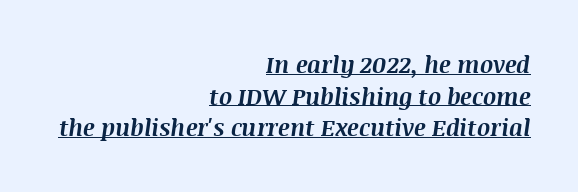
The image shows 23 px bold type, italic (leaning right); set right-aligned, normal line spacing (1.37x), normal letter spacing, underlined.
